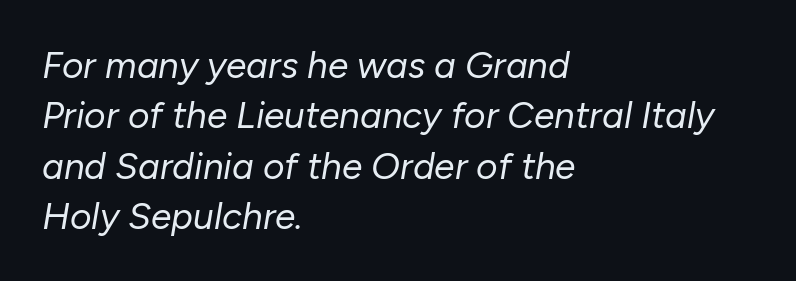
The image shows 37 px regular-weight type, italic (leaning right); set left-aligned, normal line spacing (1.36x), normal letter spacing, not underlined; low stroke contrast and a medium x-height.
